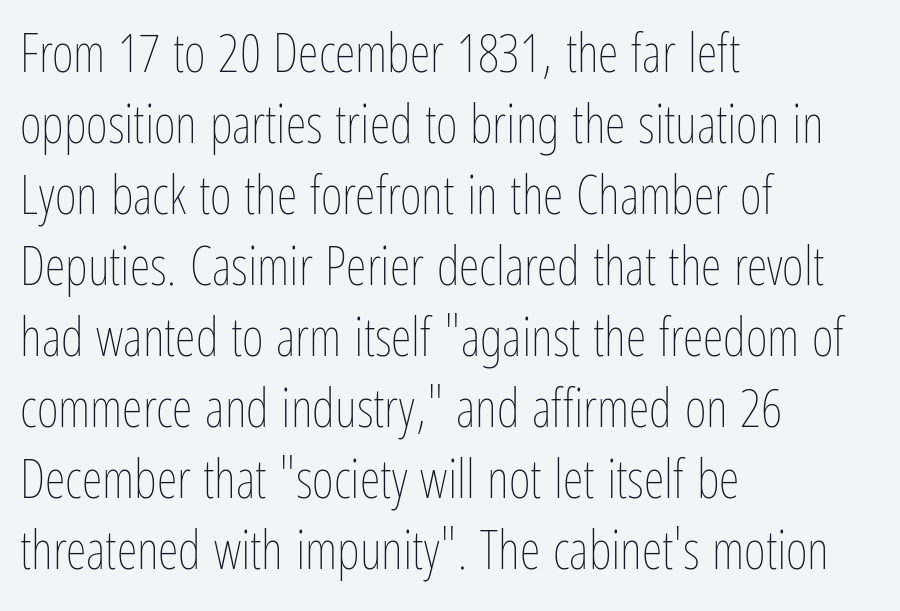
{"italic": "no", "bold": "no", "weight": "thin", "width": "condensed", "stroke_contrast": "low", "x_height": "medium", "monospaced": "no", "underline": "no", "align": "left", "line_spacing": "normal", "line_spacing_ratio": 1.34, "letter_spacing": "normal", "letter_spacing_em": 0.0, "glyph_px": 53}
